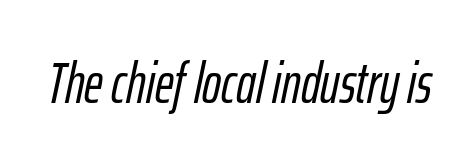
The image shows 57 px condensed type, italic (leaning right); set normal letter spacing, not underlined; low stroke contrast and a medium x-height.
